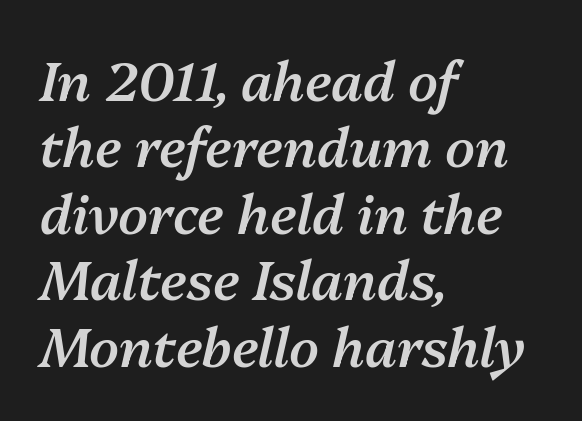
Q: Is the text bold? A: Semi-bold.
Q: Is the text italic (slanted)? A: Yes, it leans right by about 13 degrees.
Q: Is the text underlined? A: No.
Q: How is the paragraph aligned? A: Left-aligned.
Q: Is the spacing between letters normal or unusually wide? A: Normal.
Q: Width (condensed, normal, or wide)? A: Normal.
Q: Stroke contrast? A: Medium.
Q: x-height? A: Medium.
Q: Monospaced? A: No.
